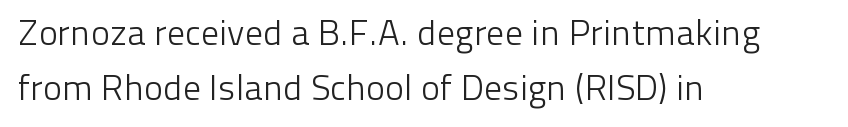
The passage shown is typed in a proportional face where columns would drift. Posture: upright roman. Check where the strokes stop: nothing finishes them off — pure sans. Tracking value appears to be zero — textbook default spacing. Lines of text with bare space underneath. Summary of weight: not heavy and not bold.
